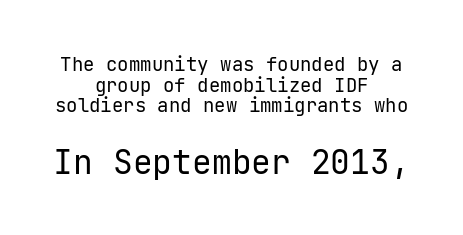
Q: Is the text bold? A: No.
Q: Is the text italic (slanted)? A: No, it is upright.
Q: Is the typeface a serif or a sans-serif typeface? A: Sans-serif.
Q: Is the text underlined? A: No.
Q: How is the paragraph aligned? A: Centered.
Q: Is the spacing between letters normal or unusually wide? A: Normal.
Q: Is the spacing between lines tight, normal or loose? A: Tight.
Q: Which block of text is set in a larger size, the first (top) or the second (bottom)? A: The second (bottom) one.
Q: Width (condensed, normal, or wide)? A: Normal.
Q: Stroke contrast? A: Low.
Q: x-height? A: Medium.
